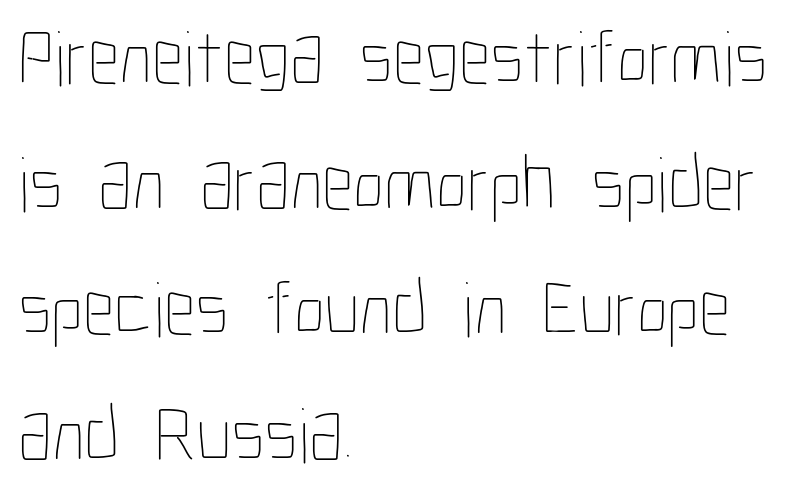
Short and long lines alike share a common starting point at left. The rendering uses natural spacing where letterforms have individual widths. On a weight scale, this lands at 450 or below. What stands out about the letter spacing? Nothing — it is the standard amount. The vertical gap from one line to the next is medium.
